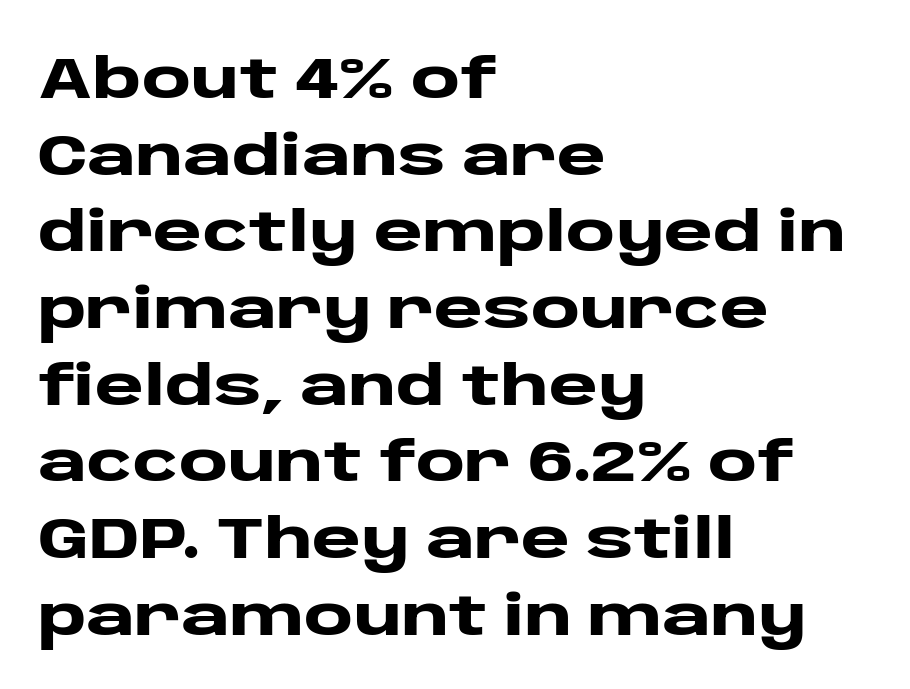
{"serif": "no", "italic": "no", "bold": "yes", "weight": "heavy", "width": "wide", "stroke_contrast": "low", "x_height": "large", "monospaced": "no", "underline": "no", "align": "left", "line_spacing": "normal", "line_spacing_ratio": 1.3, "letter_spacing": "normal", "letter_spacing_em": 0.0, "glyph_px": 59}
